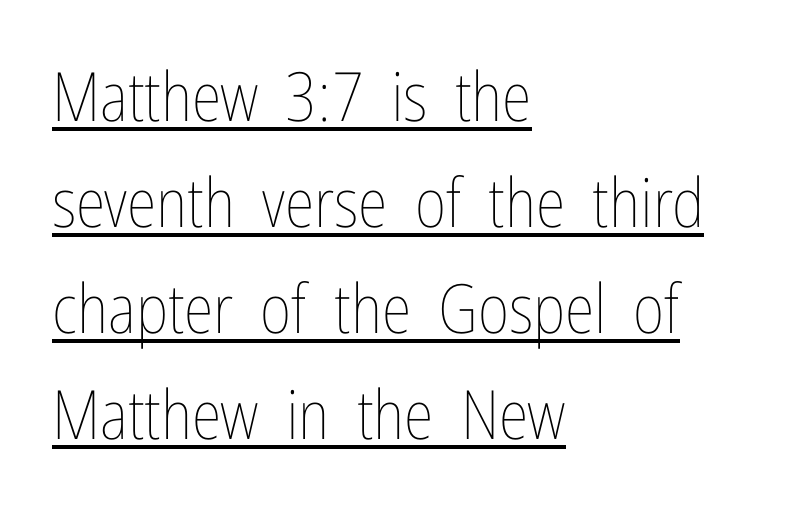
Vertically, the passage feels balanced, rows spaced as you'd expect. Each letter keeps its own natural width here, so spacing adapts to shape. Nobody touched the tracking dial on this one. This is underlined copy, the kind a proofreader might mark for attention. If you drew a ruler down the left edge, every line would touch it. The typography opts for an upright posture over an oblique one.
